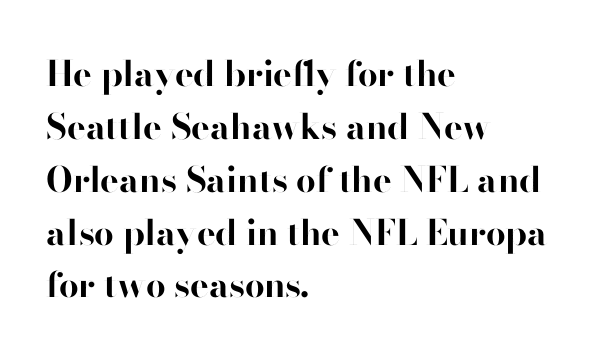
The image shows 35 px bold sans-serif type, upright; set left-aligned, normal line spacing (1.51x), normal letter spacing, not underlined; high stroke contrast and a small x-height.
